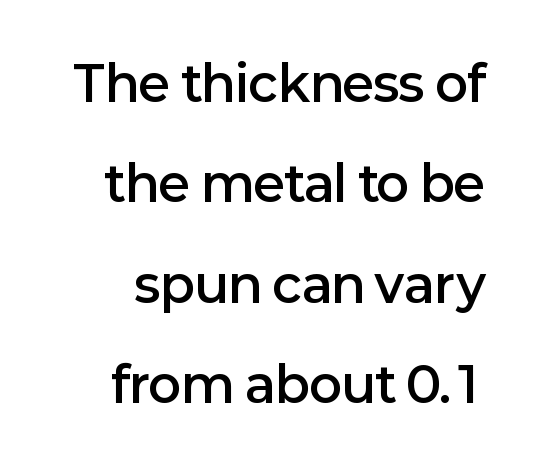
{"serif": "no", "italic": "no", "bold": "semi", "weight": "semibold", "width": "normal", "stroke_contrast": "low", "x_height": "medium", "monospaced": "no", "underline": "no", "line_spacing": "loose", "line_spacing_ratio": 2.05, "letter_spacing": "normal", "letter_spacing_em": 0.0, "glyph_px": 49}
